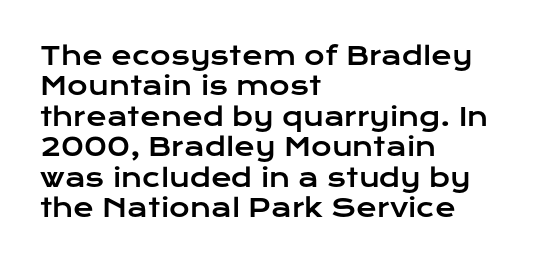
The image shows 25 px text type, upright; set left-aligned, line spacing 1.22x, normal letter spacing, not underlined.
